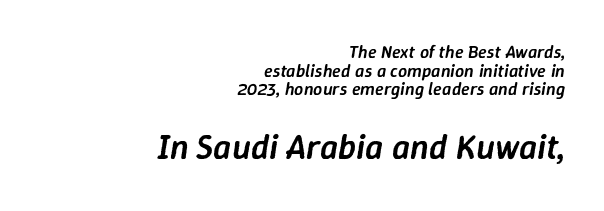
Visually, the bottom section dominates because its glyphs are scaled up. A typesetter would call this leading minimal, almost set solid. As a designer I'd log this as weight 600, semibold. Each letter keeps its own natural width here, so spacing adapts to shape. In terms of letterspacing, this is plain default setting. In CSS terms this would be text-align: right.
